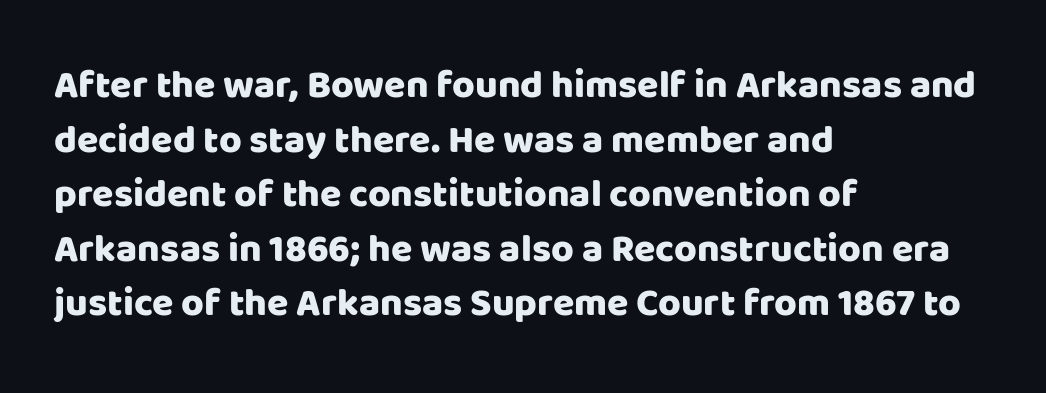
Nobody touched the tracking dial on this one. Does the type have serifs? No, each stem ends abruptly. Descender tails drop into unmarked territory. Is this a fixed-width face? No — the glyphs have proportional, varying widths. This is the regular roman posture of the typeface. What's the leading like? Ordinary, nothing unusual.
